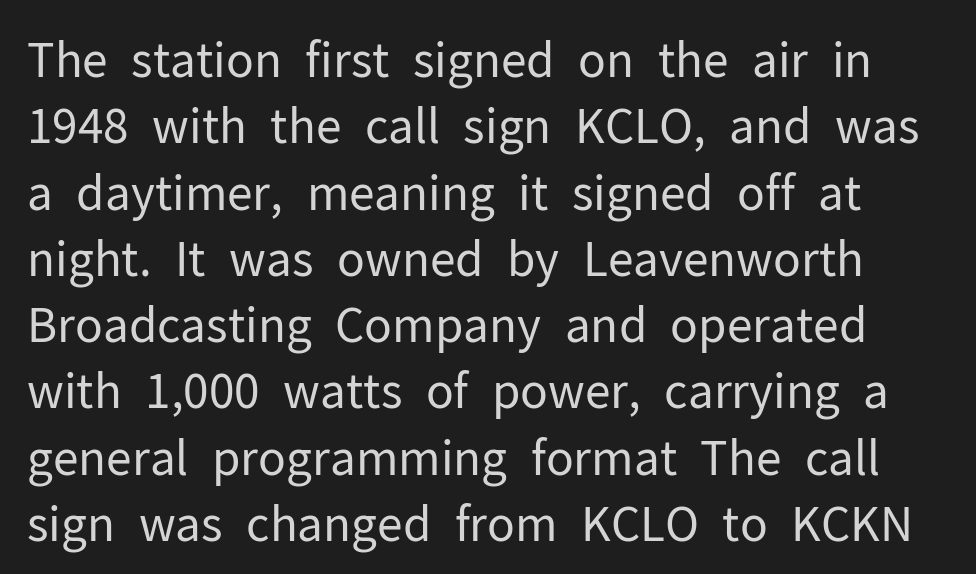
Q: Is the text bold? A: No.
Q: Is the text italic (slanted)? A: No, it is upright.
Q: Is the typeface a serif or a sans-serif typeface? A: Sans-serif.
Q: Is the text underlined? A: No.
Q: Is the spacing between letters normal or unusually wide? A: Normal.
Q: Is the spacing between lines tight, normal or loose? A: Normal.
Q: Width (condensed, normal, or wide)? A: Normal.
Q: Stroke contrast? A: Low.
Q: x-height? A: Medium.
Q: Monospaced? A: No.
